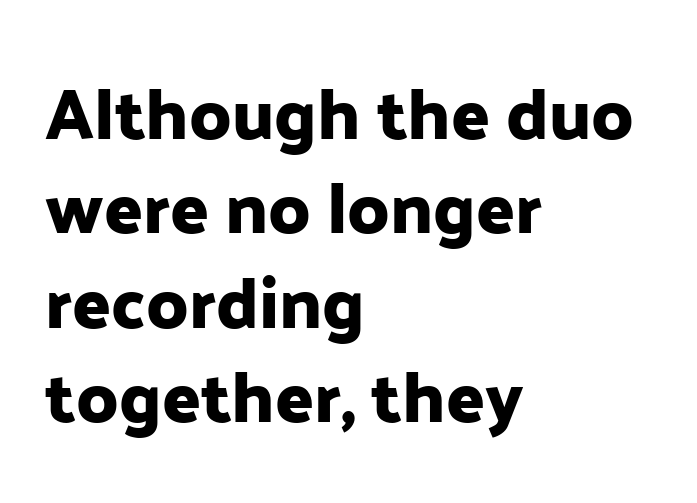
{"serif": "no", "italic": "no", "width": "normal", "stroke_contrast": "low", "x_height": "medium", "monospaced": "no", "underline": "no", "align": "left", "line_spacing": "normal", "line_spacing_ratio": 1.33, "letter_spacing": "normal", "letter_spacing_em": 0.0, "glyph_px": 71}
